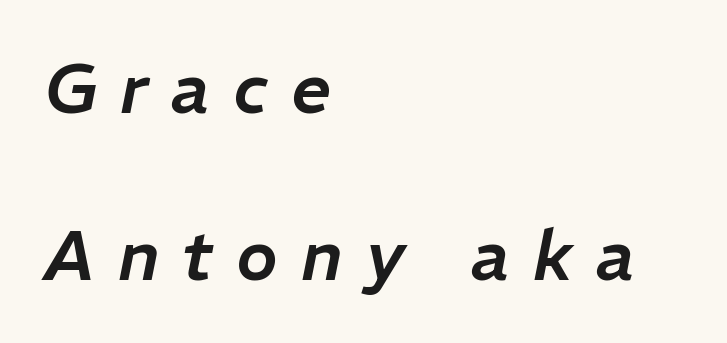
{"italic": "yes", "lean": "right", "slant_degrees": 11, "width": "normal", "stroke_contrast": "low", "x_height": "medium", "monospaced": "no", "underline": "no", "align": "left", "line_spacing": "loose", "line_spacing_ratio": 2.38, "letter_spacing": "wide", "letter_spacing_em": 0.33, "glyph_px": 70}
